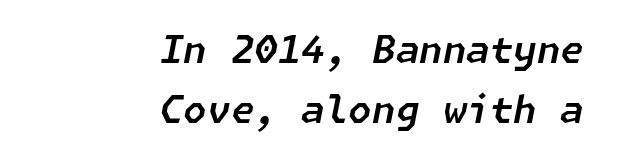
Spacing between characters is what you'd get straight out of the box. Leftover space on each line is placed entirely before the opening word. Rule under the text: the space is simply empty. Line spacing here is normal. The passage shown leans; its letterforms are oblique.
